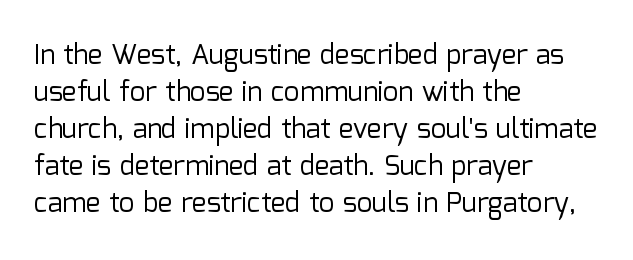
The image shows 27 px text type, upright; set left-aligned, normal line spacing (1.37x), normal letter spacing, not underlined.
